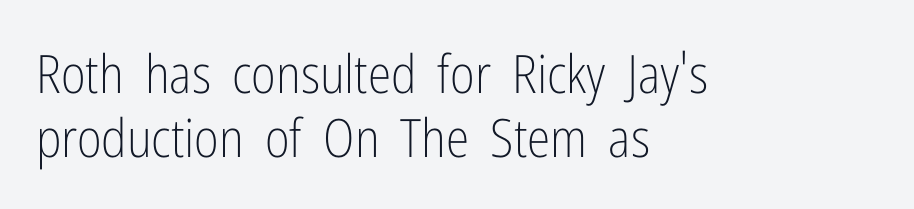
Q: Is the text bold? A: No.
Q: Is the text italic (slanted)? A: No, it is upright.
Q: Is the typeface a serif or a sans-serif typeface? A: Sans-serif.
Q: Is the text underlined? A: No.
Q: How is the paragraph aligned? A: Left-aligned.
Q: Is the spacing between letters normal or unusually wide? A: Normal.
Q: Width (condensed, normal, or wide)? A: Condensed.
Q: Stroke contrast? A: Low.
Q: x-height? A: Medium.
Q: Monospaced? A: No.
